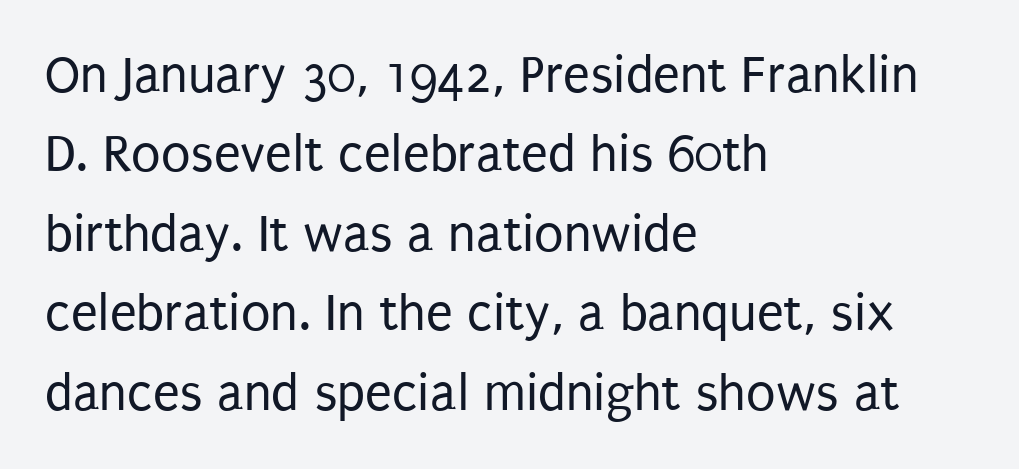
Q: Is the text bold? A: No.
Q: Is the text italic (slanted)? A: No, it is upright.
Q: Is the typeface a serif or a sans-serif typeface? A: Sans-serif.
Q: Is the text underlined? A: No.
Q: How is the paragraph aligned? A: Left-aligned.
Q: Is the spacing between letters normal or unusually wide? A: Normal.
Q: Is the spacing between lines tight, normal or loose? A: Normal.
Q: Width (condensed, normal, or wide)? A: Condensed.
Q: Stroke contrast? A: Low.
Q: x-height? A: Large.
Q: Monospaced? A: No.
